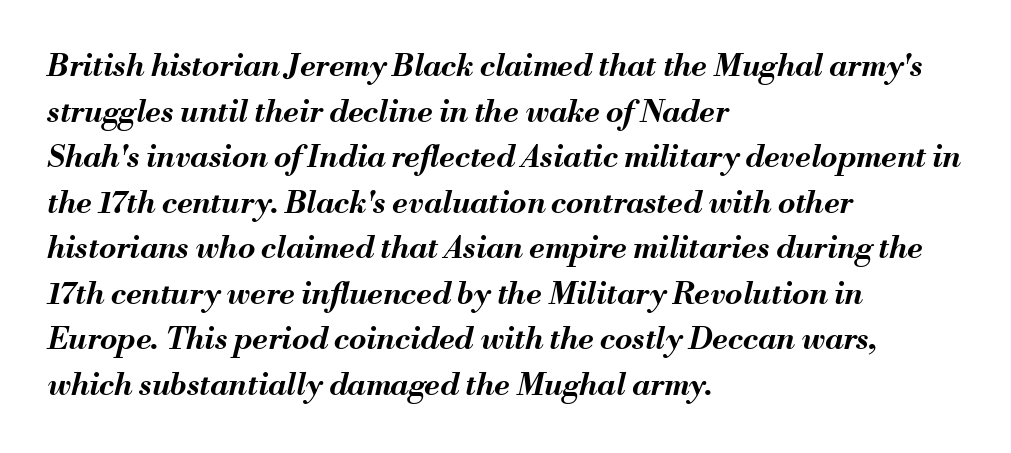
Q: Is the text bold? A: Yes.
Q: Is the text italic (slanted)? A: Yes, it leans right by about 13 degrees.
Q: Is the text underlined? A: No.
Q: How is the paragraph aligned? A: Left-aligned.
Q: Is the spacing between letters normal or unusually wide? A: Normal.
Q: Is the spacing between lines tight, normal or loose? A: Normal.
Q: Width (condensed, normal, or wide)? A: Normal.
Q: Stroke contrast? A: Medium.
Q: x-height? A: Small.
Q: Monospaced? A: No.
